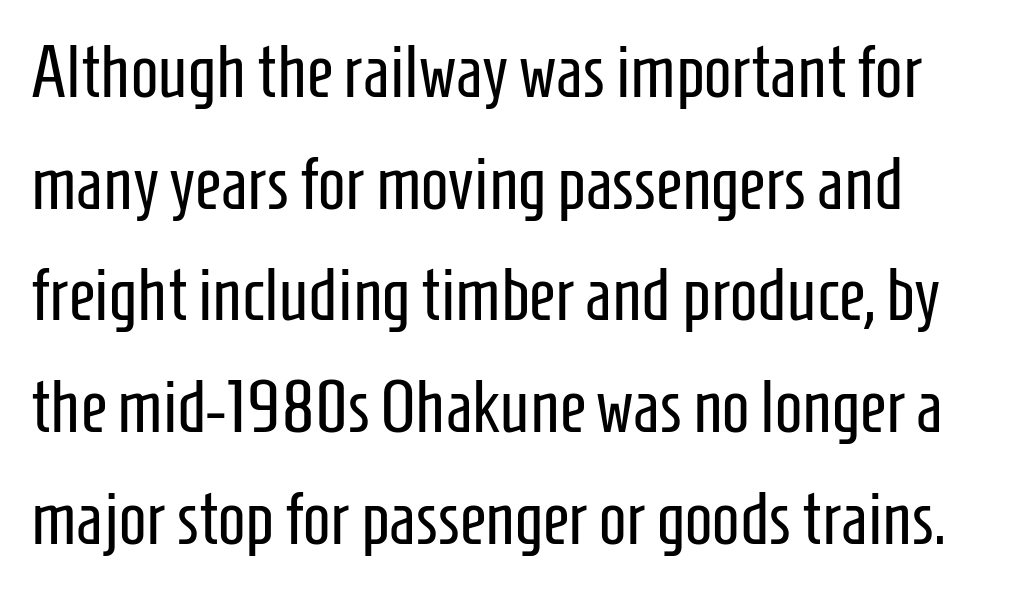
Stems and bowls with no extra thickness — not bold. A clean baseline with only descenders dipping below it. Compared with typical paragraphs, the rows here are spaced about the same. Nothing unusual about the tracking: characters are spaced as the font intends. You can tell it's not italic because the verticals are truly vertical. The characters display no serif detailing; their extremities are plain.
